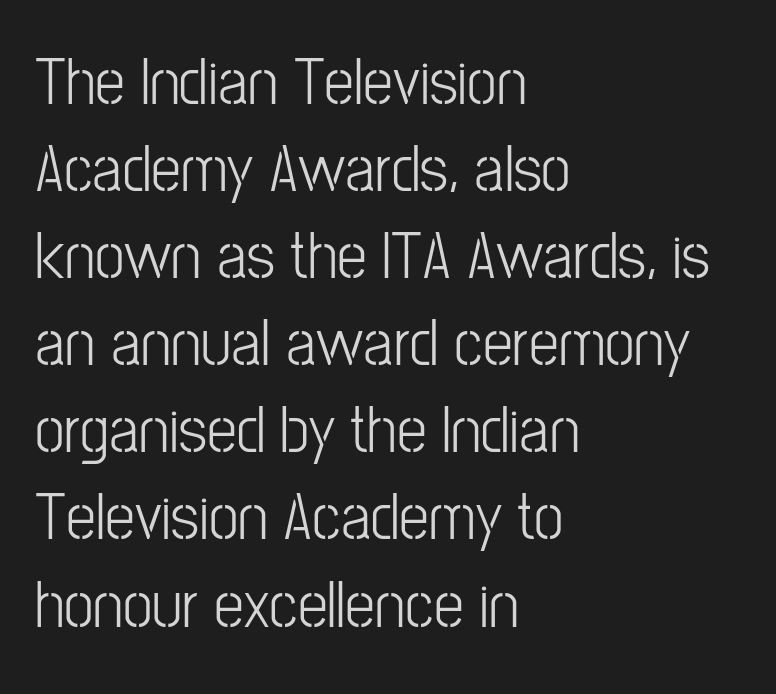
The image shows 67 px condensed sans-serif type, upright; set left-aligned, normal line spacing (1.3x), normal letter spacing, not underlined; low stroke contrast and a medium x-height.
